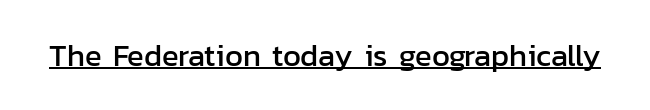
{"serif": "no", "italic": "no", "width": "normal", "stroke_contrast": "low", "x_height": "medium", "monospaced": "no", "underline": "yes", "letter_spacing": "normal", "letter_spacing_em": 0.0, "glyph_px": 31}
